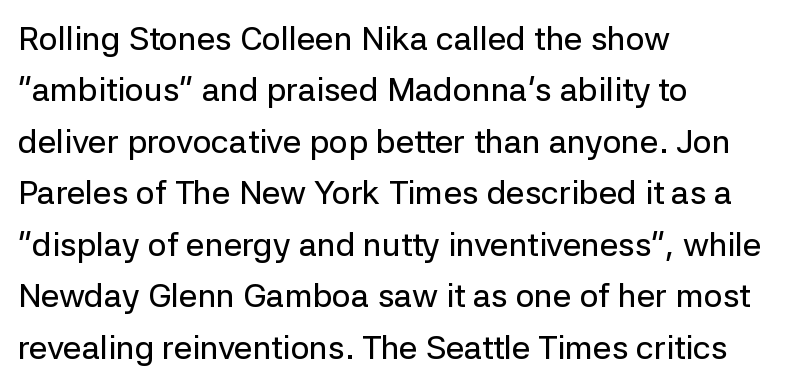
{"serif": "no", "italic": "no", "width": "normal", "stroke_contrast": "low", "x_height": "medium", "monospaced": "no", "underline": "no", "align": "left", "line_spacing": "normal", "line_spacing_ratio": 1.56, "letter_spacing": "normal", "letter_spacing_em": 0.0, "glyph_px": 33}
